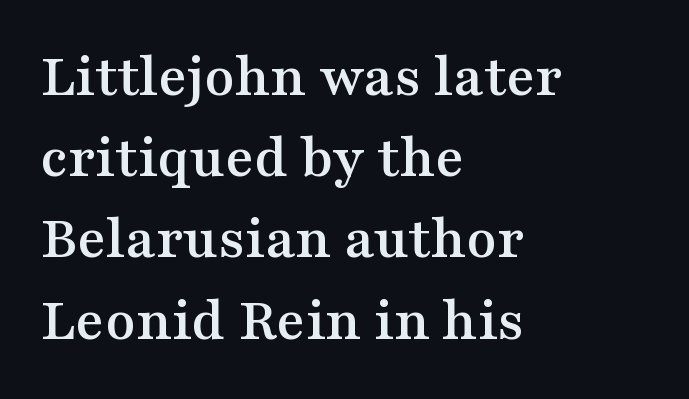
Q: Is the text italic (slanted)? A: No, it is upright.
Q: Is the typeface a serif or a sans-serif typeface? A: Serif.
Q: Is the text underlined? A: No.
Q: How is the paragraph aligned? A: Left-aligned.
Q: Is the spacing between letters normal or unusually wide? A: Normal.
Q: Is the spacing between lines tight, normal or loose? A: Normal.
Q: Width (condensed, normal, or wide)? A: Wide.
Q: Stroke contrast? A: Medium.
Q: x-height? A: Medium.
Q: Monospaced? A: No.
